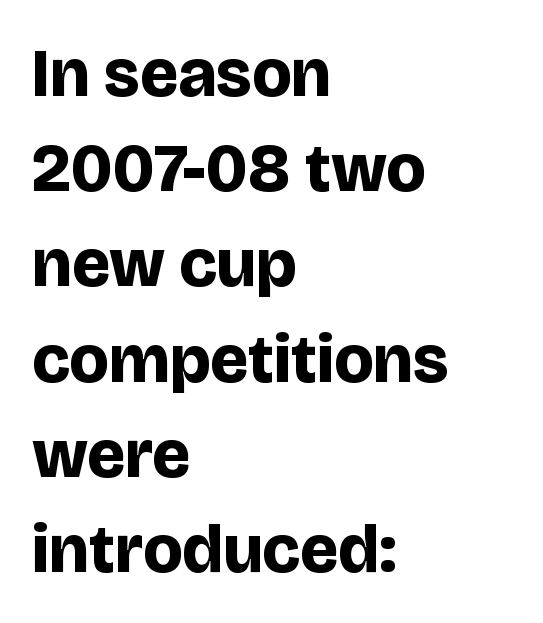
How would I describe the line gaps? Plain and ordinary. Unmarked baselines from the first word to the last. The type is set solid horizontally, with unmodified tracking. Characters remain perfectly vertical along every line.
